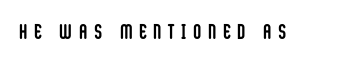
Someone cranked the tracking dial way up on this one. Glance below the letters and you will spot only blank space. The font is running at its bold setting. Upright lettering throughout.
